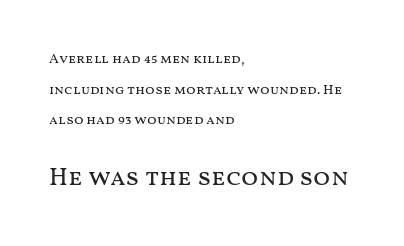
Q: Is the text bold? A: No.
Q: Is the text italic (slanted)? A: No, it is upright.
Q: Is the text underlined? A: No.
Q: How is the paragraph aligned? A: Left-aligned.
Q: Is the spacing between letters normal or unusually wide? A: Normal.
Q: Is the spacing between lines tight, normal or loose? A: Loose.
Q: Which block of text is set in a larger size, the first (top) or the second (bottom)? A: The second (bottom) one.
